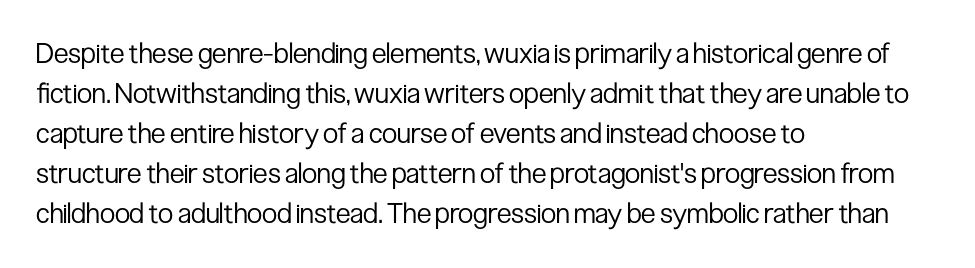
Q: Is the text bold? A: No.
Q: Is the text italic (slanted)? A: No, it is upright.
Q: Is the typeface a serif or a sans-serif typeface? A: Sans-serif.
Q: Is the text underlined? A: No.
Q: How is the paragraph aligned? A: Left-aligned.
Q: Is the spacing between letters normal or unusually wide? A: Normal.
Q: Is the spacing between lines tight, normal or loose? A: Normal.
Q: Width (condensed, normal, or wide)? A: Condensed.
Q: Stroke contrast? A: Low.
Q: x-height? A: Medium.
Q: Monospaced? A: No.
